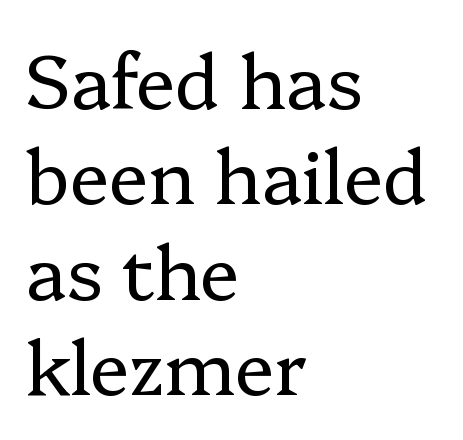
The text was rendered using a seriffed face with decorative stroke endings. In CSS terms this would be text-align: left. What's the leading like? Ordinary, nothing unusual. The letters sit at their default tracking, neither squeezed nor spread. Looks like regular typesetting: each glyph gets only the width it needs.
